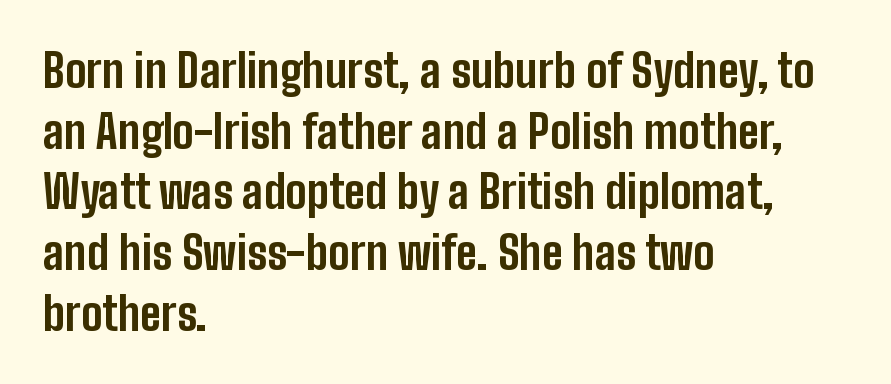
Leading matches the norm, producing a regular column. Standard letterfit; no display-style spreading of the glyphs. Spacing verdict: proportional, widths tailored to each character. Weight check: bold — yes, fully. Line beginnings align vertically; line endings do not.
